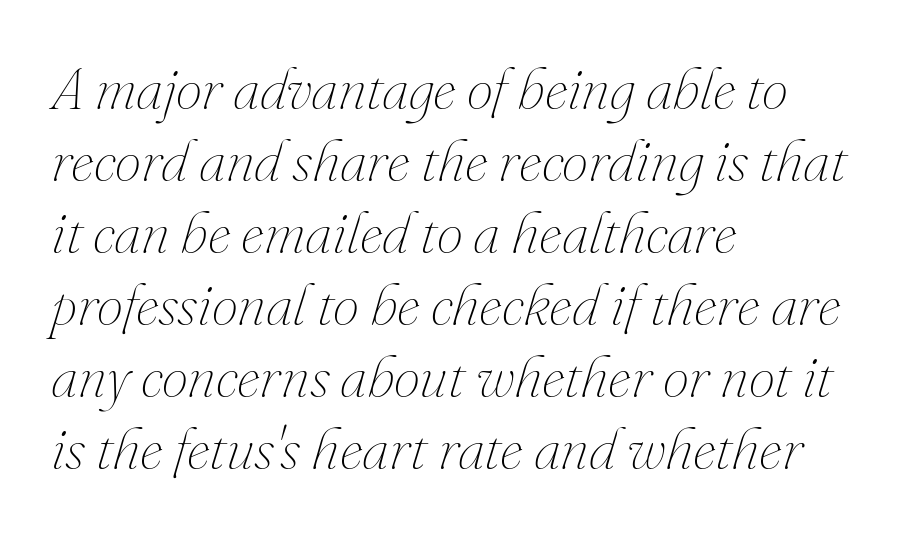
{"italic": "yes", "lean": "right", "slant_degrees": 16, "bold": "no", "weight": "thin", "width": "normal", "stroke_contrast": "medium", "x_height": "small", "monospaced": "no", "underline": "no", "align": "left", "line_spacing_ratio": 1.22, "letter_spacing": "normal", "letter_spacing_em": 0.0, "glyph_px": 59}
